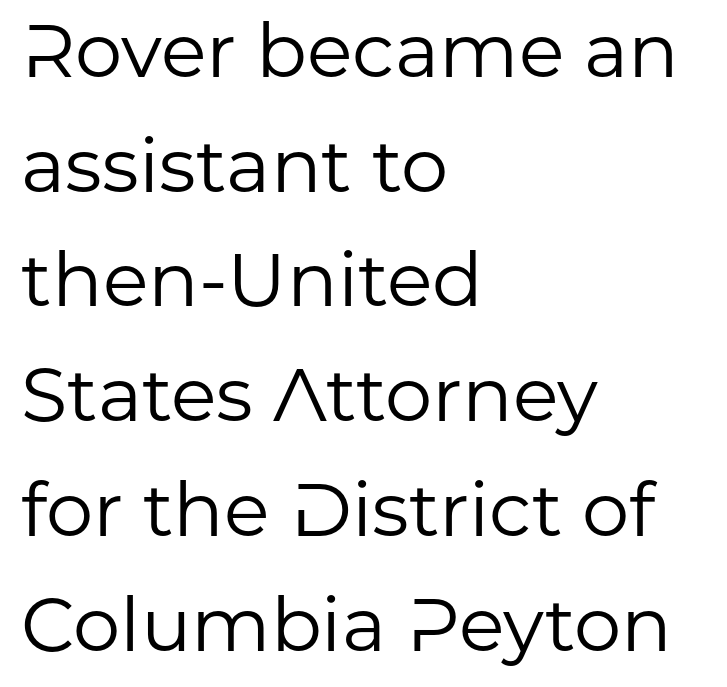
{"serif": "no", "italic": "no", "bold": "no", "weight": "regular", "width": "normal", "stroke_contrast": "low", "x_height": "medium", "monospaced": "no", "underline": "no", "align": "left", "line_spacing": "normal", "line_spacing_ratio": 1.53, "letter_spacing": "normal", "letter_spacing_em": 0.0, "glyph_px": 75}
